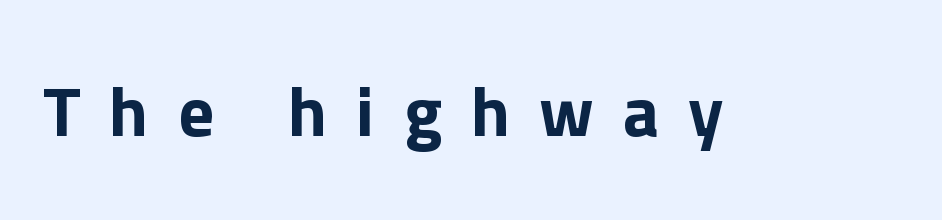
The image shows 71 px sans-serif type, upright; set unusually wide letter spacing (+0.41 em), not underlined; low stroke contrast and a medium x-height.
